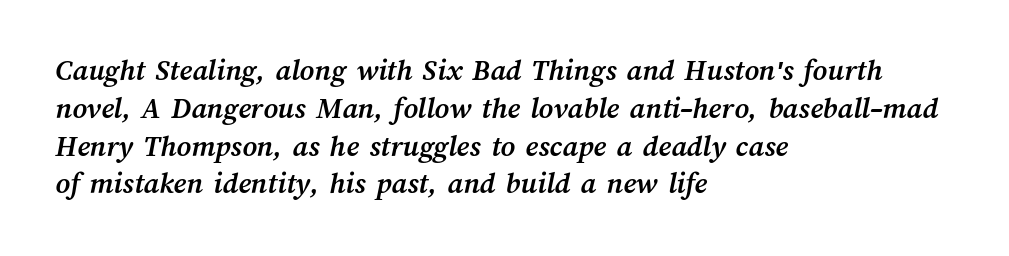
The lines are quadded left. Spacing between characters is what you'd get straight out of the box. This rendering features lettering with no underline. Do the characters align in a grid? No, the font is proportional.
